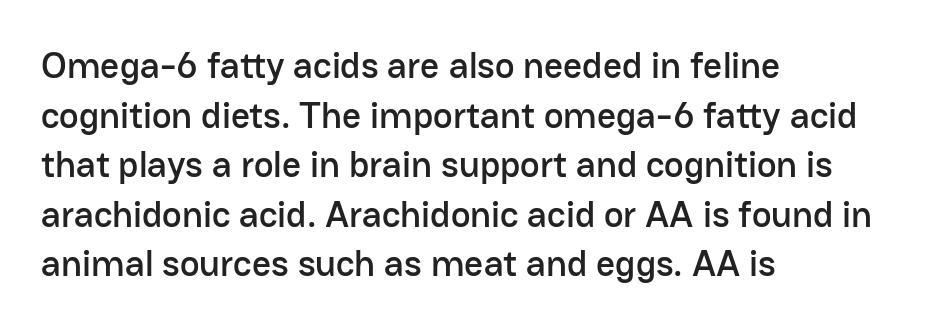
Examine the stroke ends and you'll find no serifs. Caption: standard tracking, unaltered. The ragged edge is on the right, which tells us the setting is flush left. Is there any slant? The stems are plumb. Regarding leading, the lines here are spaced in the standard way.
